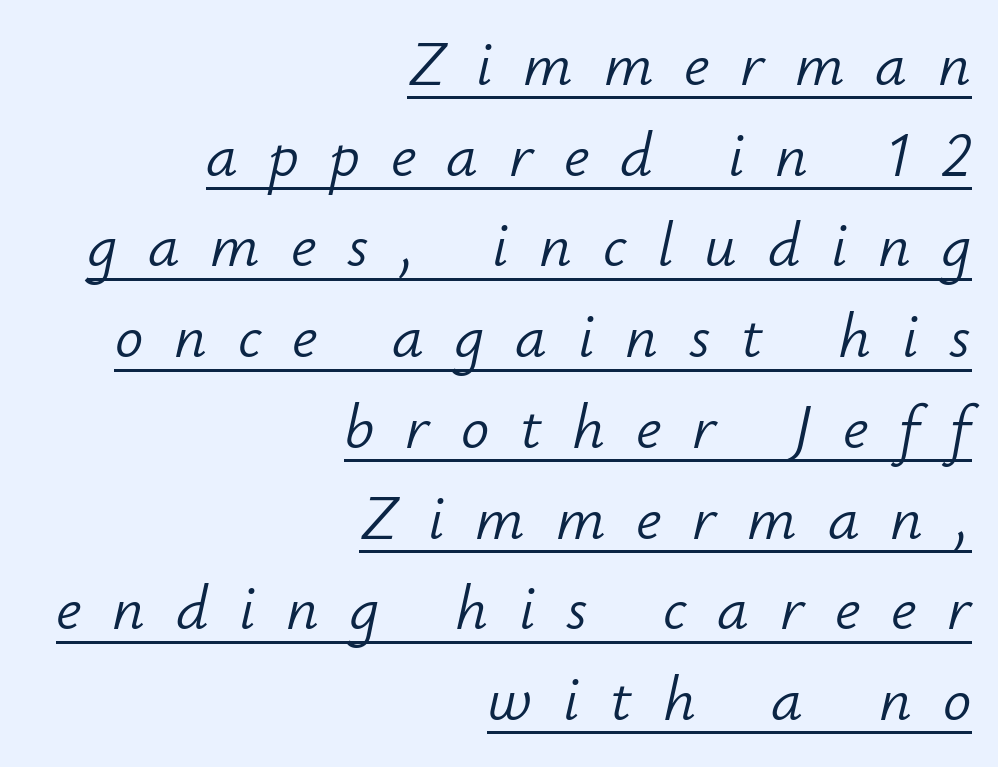
Q: Is the text bold? A: No.
Q: Is the text italic (slanted)? A: Yes, it leans right by about 12 degrees.
Q: Is the text underlined? A: Yes.
Q: How is the paragraph aligned? A: Right-aligned.
Q: Is the spacing between letters normal or unusually wide? A: Unusually wide.
Q: Is the spacing between lines tight, normal or loose? A: Normal.
Q: Width (condensed, normal, or wide)? A: Normal.
Q: Stroke contrast? A: Low.
Q: x-height? A: Small.
Q: Monospaced? A: No.
